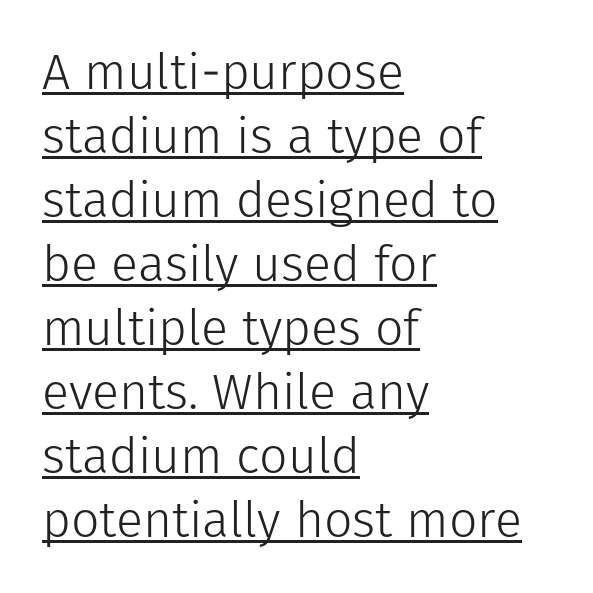
You could call the tracking neutral — neither tight nor loose. The lettering holds an erect, upright posture throughout. Layout note: lines flush left. The typesetter has applied underlining to the passage shown. The passage shown is typeset with a sans-serif family.
